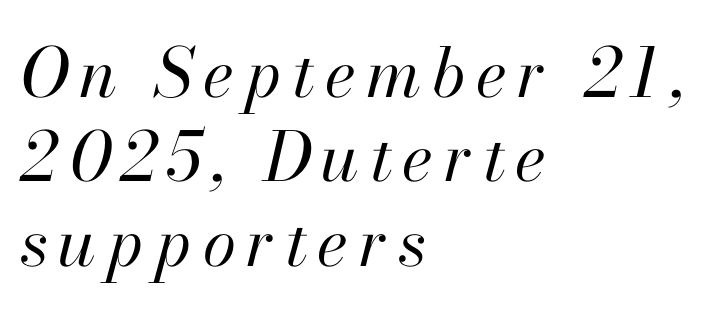
Q: Is the text bold? A: No.
Q: Is the text italic (slanted)? A: Yes, it leans right by about 13 degrees.
Q: Is the text underlined? A: No.
Q: How is the paragraph aligned? A: Left-aligned.
Q: Width (condensed, normal, or wide)? A: Normal.
Q: Stroke contrast? A: High.
Q: x-height? A: Small.
Q: Monospaced? A: No.
